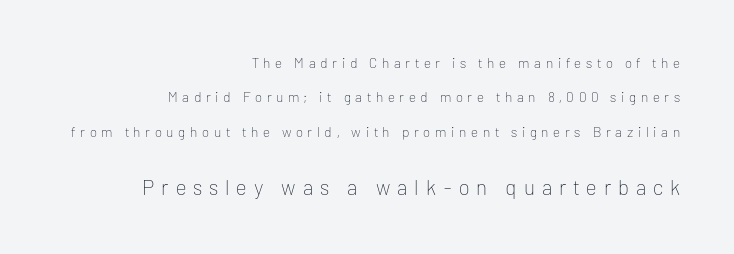
Q: Is the text bold? A: No.
Q: Is the text italic (slanted)? A: No, it is upright.
Q: Is the text underlined? A: No.
Q: How is the paragraph aligned? A: Right-aligned.
Q: Is the spacing between letters normal or unusually wide? A: Unusually wide.
Q: Is the spacing between lines tight, normal or loose? A: Loose.
Q: Which block of text is set in a larger size, the first (top) or the second (bottom)? A: The second (bottom) one.
